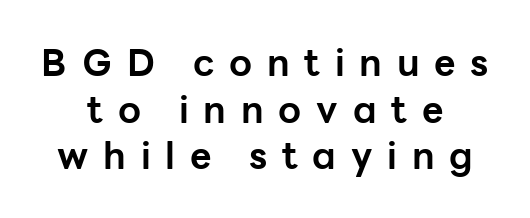
{"serif": "no", "italic": "no", "bold": "yes", "weight": "bold", "width": "normal", "stroke_contrast": "low", "x_height": "medium", "monospaced": "no", "underline": "no", "align": "center", "line_spacing": "normal", "line_spacing_ratio": 1.26, "letter_spacing": "wide", "letter_spacing_em": 0.4, "glyph_px": 37}
